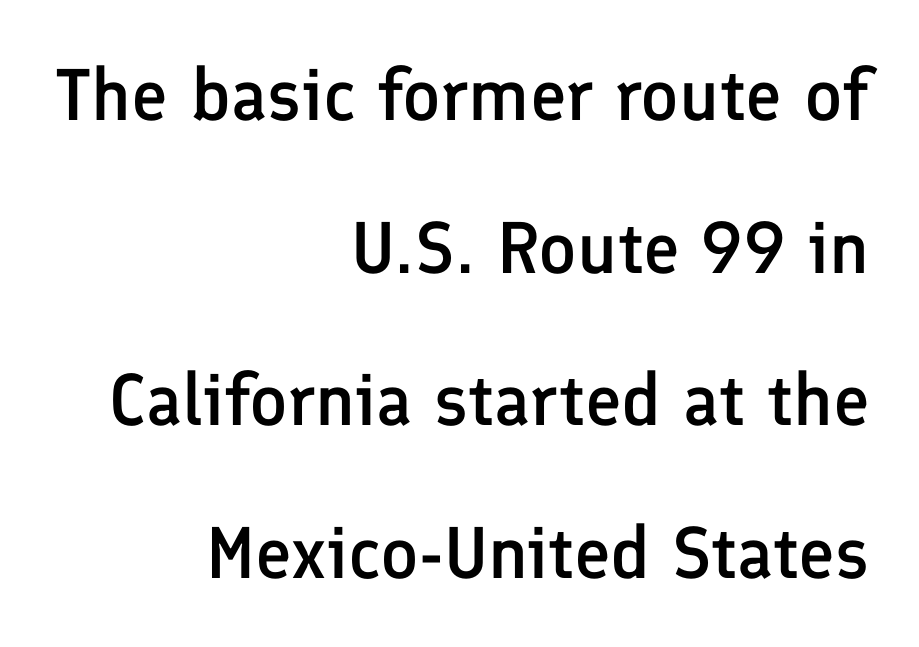
Italic? Not at all — the glyphs are vertical. In terms of letterspacing, this is plain default setting. Bare-footed words on every line. The designer went with a sans here, leaving each stem footless.
